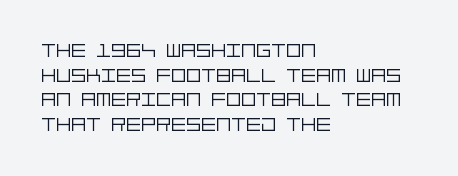
Casual observation: everything's shoved over to the left. This is not heavy type; no bold has been used. Italic? Not at all — the glyphs are vertical. The space beneath each line is pristine and unruled. No extra tracking has been applied to these lines.
